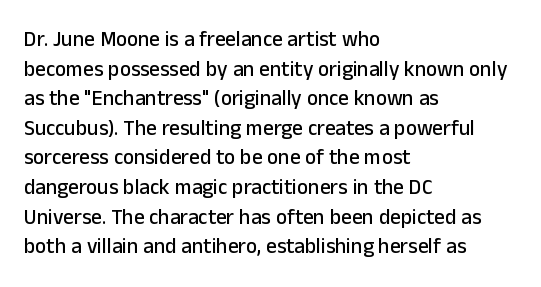
Caption: standard tracking, unaltered. Only glyphs here, with clear space below each row. The line-height multiplier appears to be the usual default. The typography opts for an upright posture over an oblique one. A student would call this left alignment; a typographer would say flush left, rag right.
